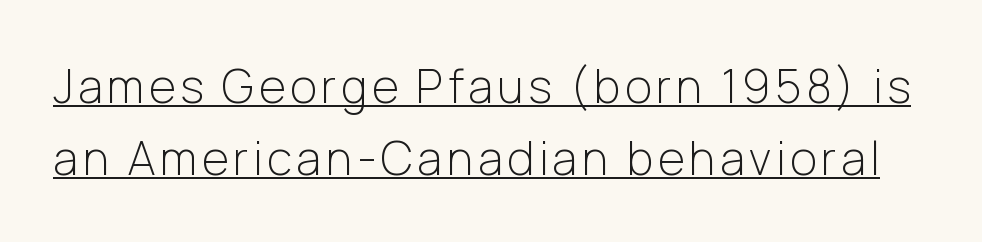
{"serif": "no", "italic": "no", "bold": "no", "weight": "light", "width": "normal", "stroke_contrast": "low", "x_height": "medium", "monospaced": "no", "underline": "yes", "line_spacing": "normal", "line_spacing_ratio": 1.56, "glyph_px": 46}
